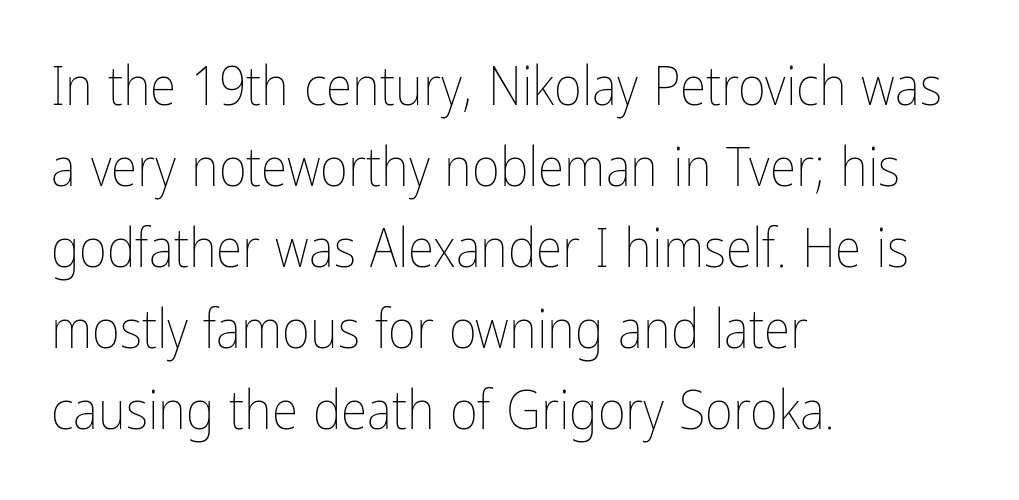
The image shows 54 px thin, condensed type, upright; set left-aligned, normal line spacing (1.5x), normal letter spacing, not underlined; low stroke contrast and a medium x-height.
